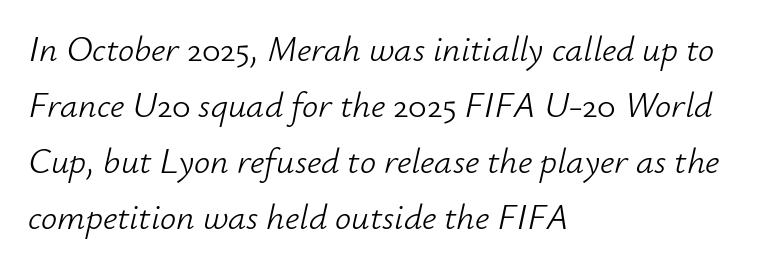
{"italic": "yes", "lean": "right", "slant_degrees": 12, "bold": "no", "weight": "light", "width": "normal", "stroke_contrast": "low", "x_height": "small", "monospaced": "no", "underline": "no", "align": "left", "line_spacing": "normal", "line_spacing_ratio": 1.56, "letter_spacing": "normal", "letter_spacing_em": 0.0, "glyph_px": 36}
